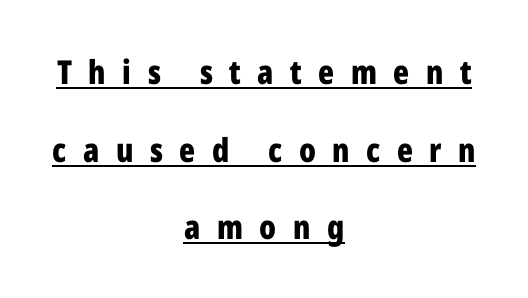
The image shows 33 px bold, condensed sans-serif type, upright; set centered, loose line spacing (2.35x), unusually wide letter spacing (+0.5 em), underlined; low stroke contrast and a medium x-height.
